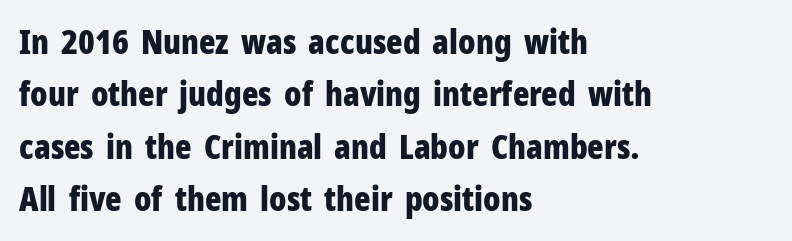
Its strokes are broad and dark, the hallmark of bold type. Leftover space on each line is placed entirely after the last word. Note the varied advance widths — an 'i' is clearly narrower than an 'm'. The gaps between neighbouring characters are ordinary and unremarkable.
